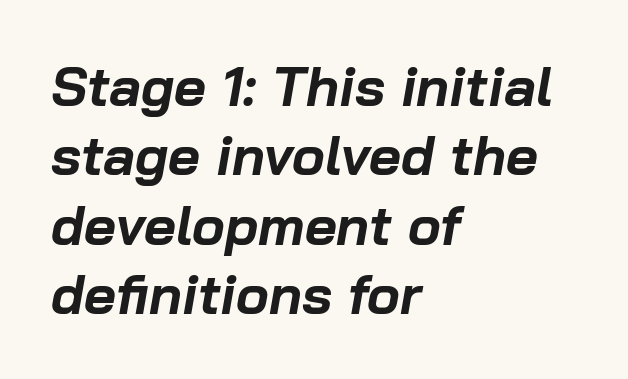
The image shows 55 px bold type, italic (leaning right); set left-aligned, normal line spacing (1.26x), normal letter spacing, not underlined; low stroke contrast and a medium x-height.
